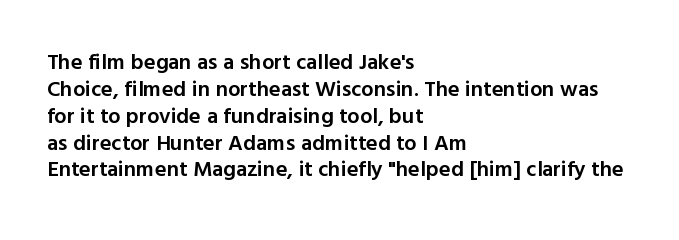
Q: Is the text bold? A: Semi-bold.
Q: Is the text italic (slanted)? A: No, it is upright.
Q: Is the text underlined? A: No.
Q: How is the paragraph aligned? A: Left-aligned.
Q: Is the spacing between letters normal or unusually wide? A: Normal.
